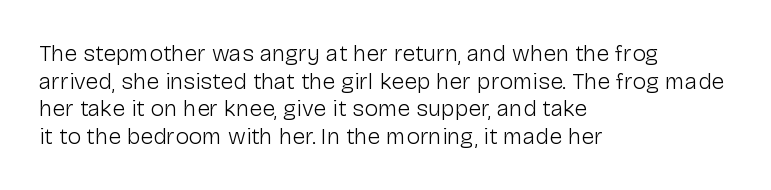
{"italic": "no", "bold": "no", "underline": "no", "align": "left", "line_spacing_ratio": 1.2, "letter_spacing": "normal", "letter_spacing_em": 0.0, "glyph_px": 23}
